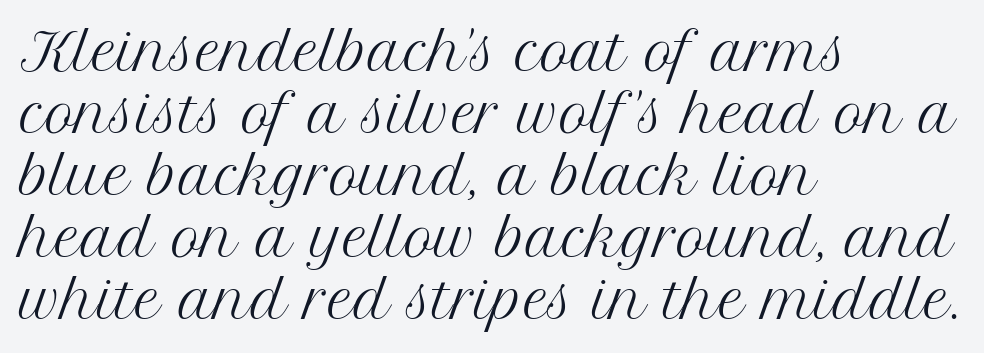
The image shows 50 px regular-weight type; set left-aligned, line spacing 1.24x, normal letter spacing, not underlined; medium stroke contrast and a medium x-height.
